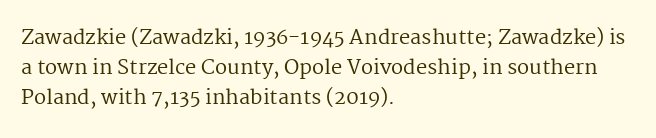
What stands out about the letter spacing? Nothing — it is the standard amount. The axis of the letterforms is exactly vertical. Check the space under the baseline: it is left empty. Evenly set lines give the paragraph a standard silhouette.
